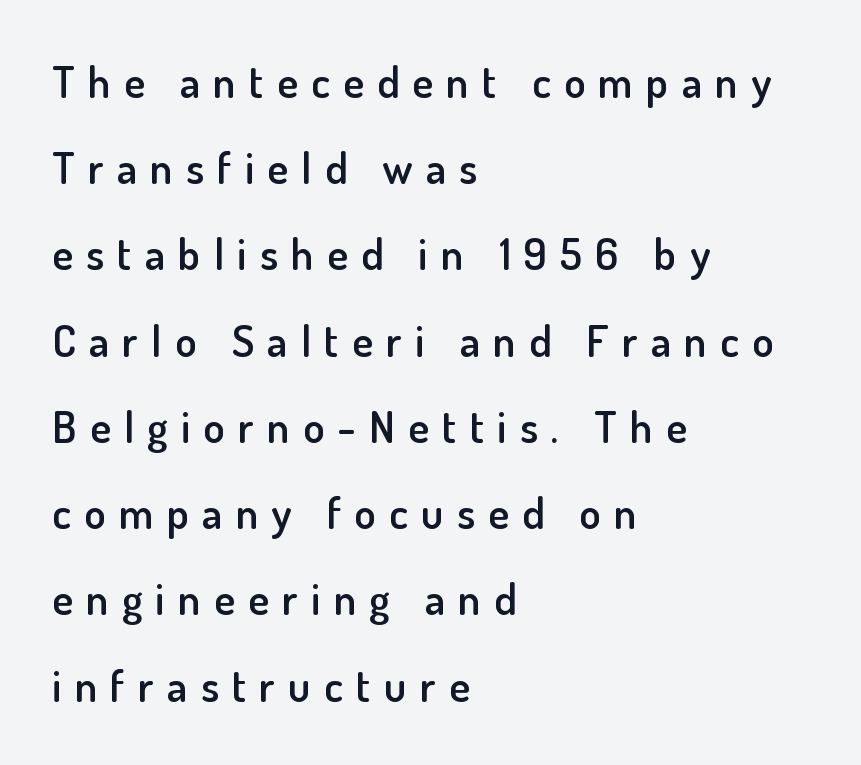
To sum up the face: it is a sans, with no serifs. Loose tracking; the words dissolve into strings of separated letters. Students, observe: this is what heavily led, spacious text looks like. Each glyph is drawn with semibold strokes, heavier than normal yet not fully bold. Each letter keeps its own natural width here, so spacing adapts to shape. Horizontally, the lines are justified to the leading edge only.
